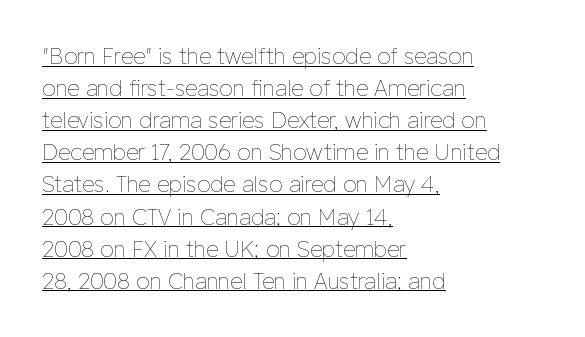
{"italic": "no", "bold": "no", "underline": "yes", "align": "left", "line_spacing": "normal", "line_spacing_ratio": 1.46, "letter_spacing": "normal", "letter_spacing_em": 0.0, "glyph_px": 22}
